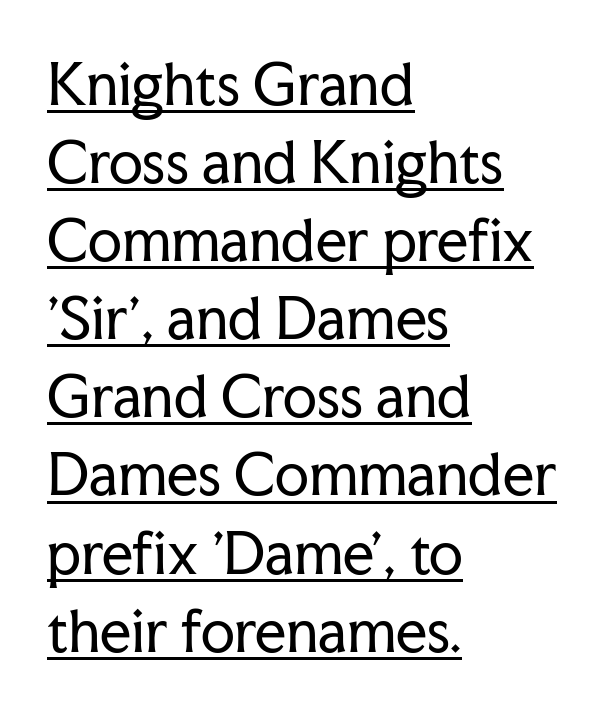
The image shows 55 px regular-weight serif type, upright; set left-aligned, normal line spacing (1.42x), normal letter spacing, underlined; low stroke contrast and a medium x-height.
